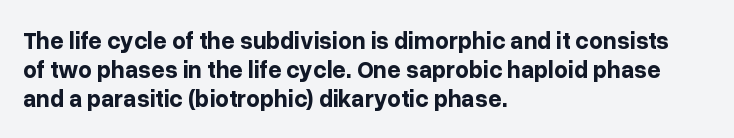
Bold? Absolutely — the strokes are thick and heavy. These lines are set flush left with a ragged right edge. Each row of text sits above clean, open space. There is no visible air inserted between adjacent glyphs. The type sits square on the baseline with zero lean.
